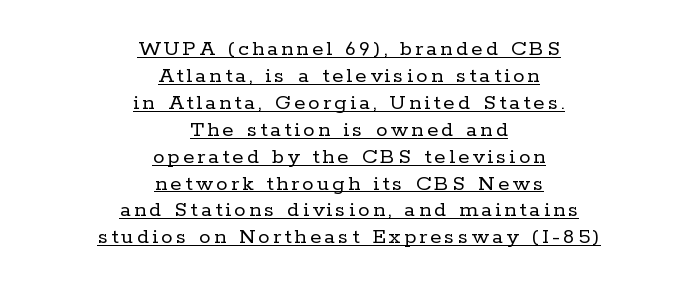
{"italic": "no", "bold": "no", "underline": "yes", "align": "center", "line_spacing_ratio": 1.17, "glyph_px": 23}
